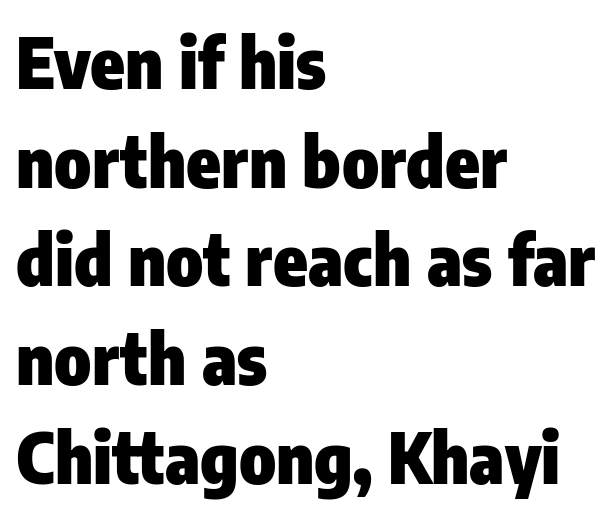
{"serif": "no", "italic": "no", "bold": "yes", "weight": "heavy", "width": "condensed", "stroke_contrast": "low", "x_height": "medium", "monospaced": "no", "underline": "no", "align": "left", "line_spacing": "normal", "line_spacing_ratio": 1.41, "letter_spacing": "normal", "letter_spacing_em": 0.0, "glyph_px": 70}
